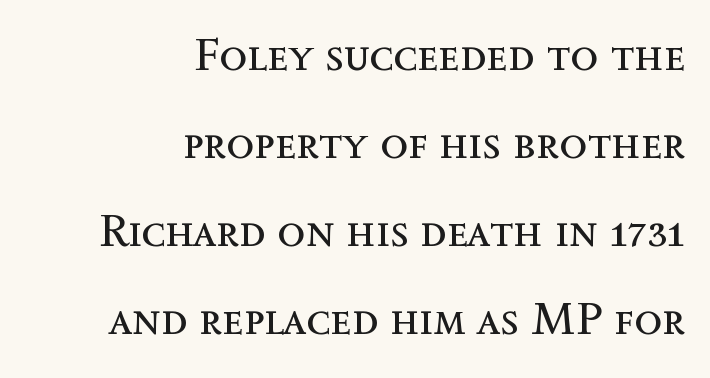
Do the characters align in a grid? No, the font is proportional. The zone under the glyphs is completely vacant. Posture: vertical. The font is comparable to plain body text, perhaps lighter. Spacing between characters is what you'd get straight out of the box. Honestly, the rows look like they've been pulled way apart.
